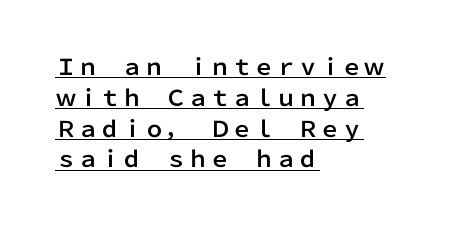
Q: Is the text italic (slanted)? A: No, it is upright.
Q: Is the text underlined? A: Yes.
Q: How is the paragraph aligned? A: Left-aligned.
Q: Is the spacing between letters normal or unusually wide? A: Normal.
Q: Is the spacing between lines tight, normal or loose? A: Normal.
